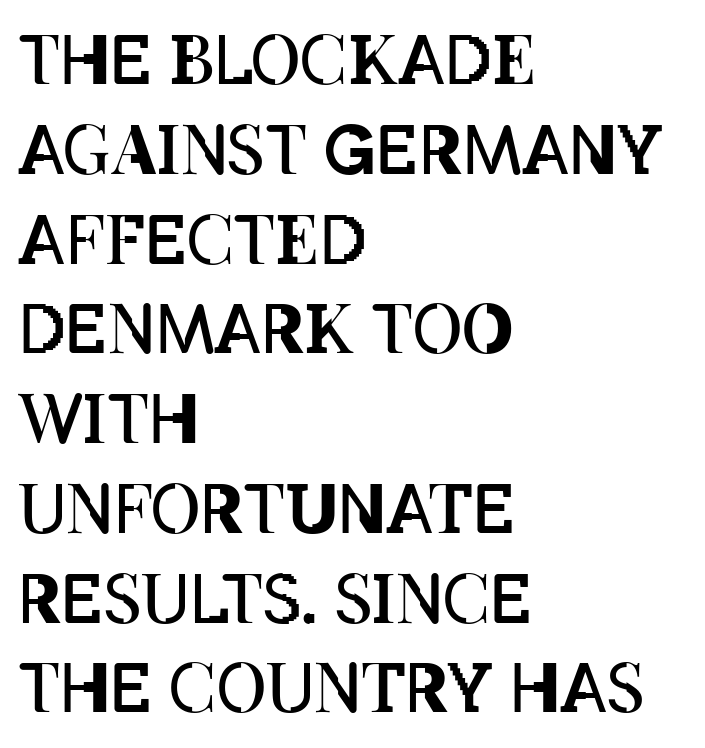
Character widths vary here, with narrow letters taking less room than wide ones. The space between consecutive lines is moderate. Compared with typical body copy, the letter spacing here is the same. Quick note: underline off. No heavy texture on the line: the type isn't bold.
